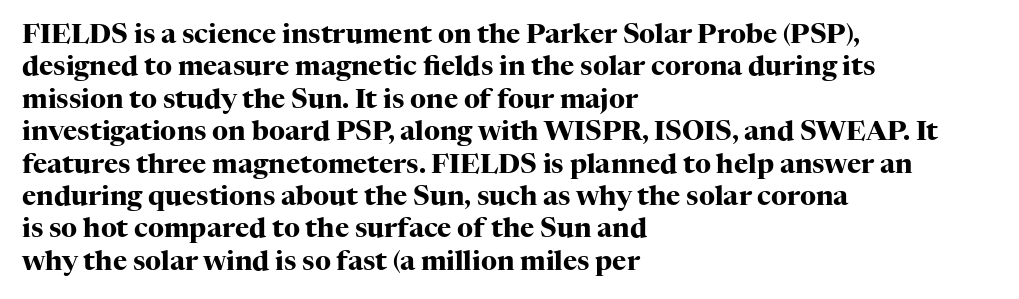
The image shows 27 px bold type, upright; set left-aligned, line spacing 1.2x, normal letter spacing, not underlined.
